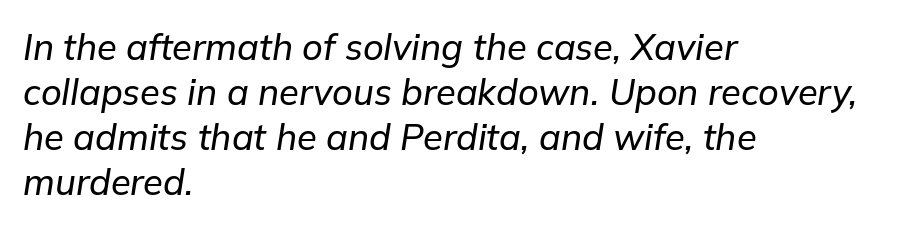
The image shows 36 px text type, italic (leaning right); set left-aligned, normal line spacing (1.25x), normal letter spacing, not underlined; low stroke contrast and a medium x-height.
